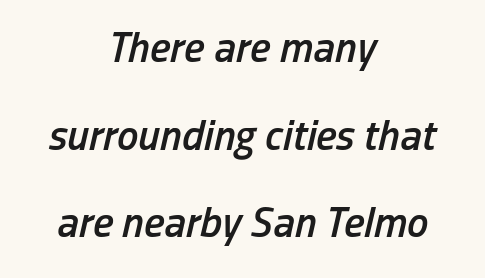
Notice how the stems are inclined rather than vertical — that's the hallmark of italics. The string is rendered with underlining switched off. The rendering positions every line midway between the sides. Here the designer chose a conventional face with non-uniform glyph widths.
